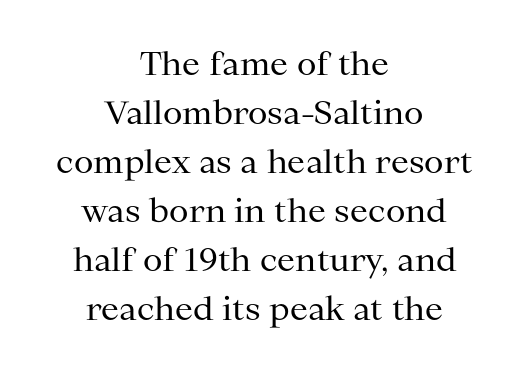
The image shows 32 px regular-weight serif type, upright; set centered, normal line spacing (1.53x), normal letter spacing, not underlined; medium stroke contrast and a medium x-height.
